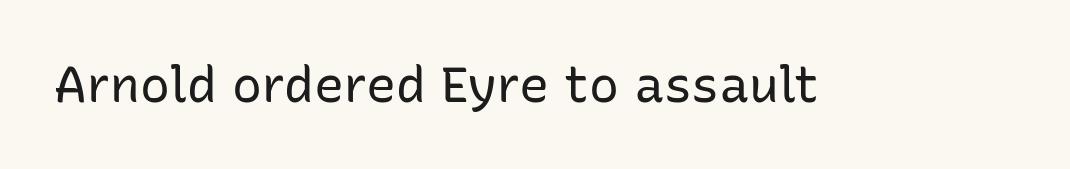
Regarding serifs, this sample does without them. Varying glyph widths throughout — classic text-font behaviour. Vertical stems look standard width or narrower in stroke. This rendering leaves character spacing at its baseline value. This is roman type, the default non-slanted kind.
